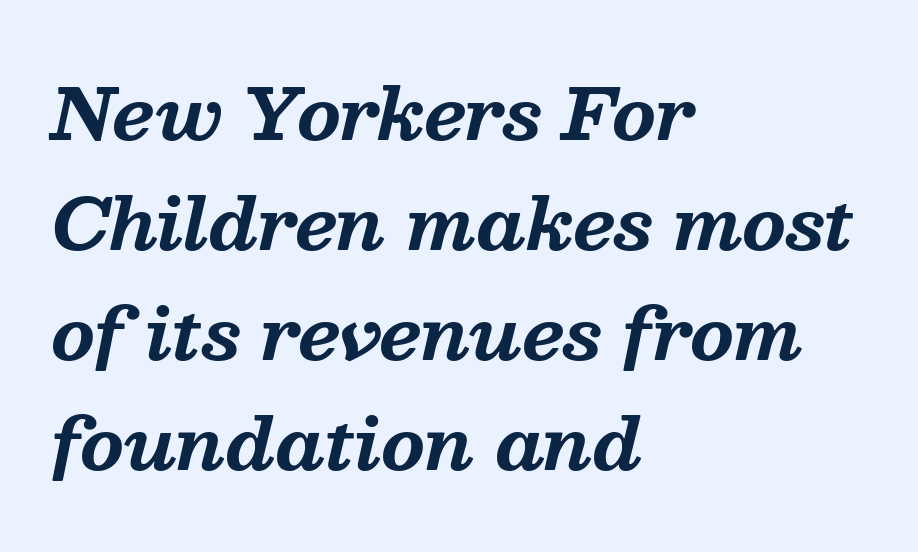
Q: Is the text bold? A: Yes.
Q: Is the text italic (slanted)? A: Yes, it leans right by about 13 degrees.
Q: Is the typeface a serif or a sans-serif typeface? A: Serif.
Q: Is the text underlined? A: No.
Q: How is the paragraph aligned? A: Left-aligned.
Q: Is the spacing between letters normal or unusually wide? A: Normal.
Q: Is the spacing between lines tight, normal or loose? A: Normal.
Q: Width (condensed, normal, or wide)? A: Normal.
Q: Stroke contrast? A: Medium.
Q: x-height? A: Medium.
Q: Monospaced? A: No.
